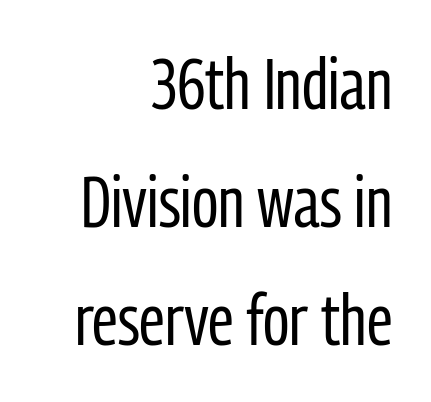
The image shows 72 px regular-weight, condensed sans-serif type, upright; set right-aligned, normal line spacing (1.64x), normal letter spacing, not underlined; low stroke contrast and a medium x-height.
